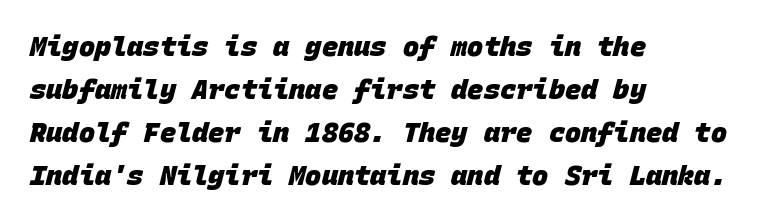
This rendering uses left alignment, leaving the right contour irregular. The foot of each line stays bare and open. Baseline-to-baseline distance is the conventional proportion of letter height. Default kerning and tracking; the words read as compact shapes. In terms of weight, the rendering is a true, heavy bold.
